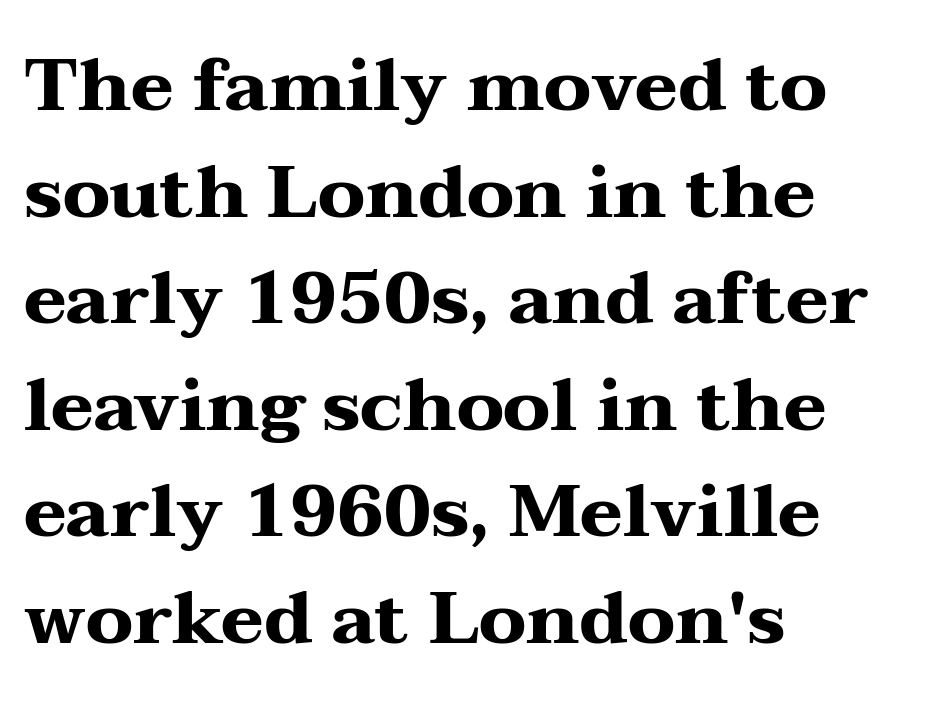
{"serif": "yes", "italic": "no", "bold": "yes", "weight": "heavy", "width": "wide", "stroke_contrast": "medium", "x_height": "medium", "monospaced": "no", "underline": "no", "align": "left", "line_spacing": "normal", "line_spacing_ratio": 1.46, "letter_spacing": "normal", "letter_spacing_em": 0.0, "glyph_px": 73}
